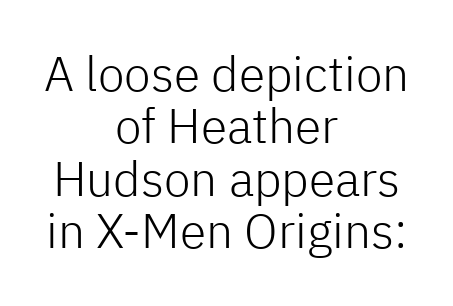
{"serif": "no", "italic": "no", "bold": "no", "weight": "light", "width": "normal", "stroke_contrast": "low", "x_height": "medium", "monospaced": "no", "underline": "no", "align": "center", "line_spacing": "tight", "line_spacing_ratio": 1.09, "letter_spacing": "normal", "letter_spacing_em": 0.0, "glyph_px": 48}
